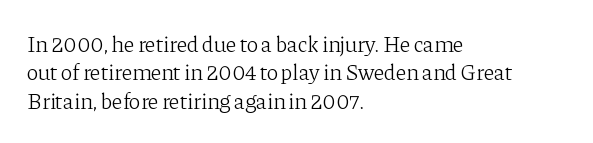
The image shows 22 px text type, upright; set left-aligned, normal line spacing (1.29x), normal letter spacing, not underlined.
